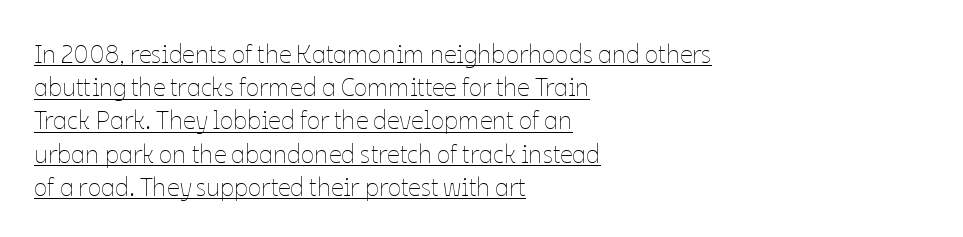
Q: Is the text bold? A: No.
Q: Is the text italic (slanted)? A: No, it is upright.
Q: Is the text underlined? A: Yes.
Q: How is the paragraph aligned? A: Left-aligned.
Q: Is the spacing between letters normal or unusually wide? A: Normal.
Q: Is the spacing between lines tight, normal or loose? A: Normal.
